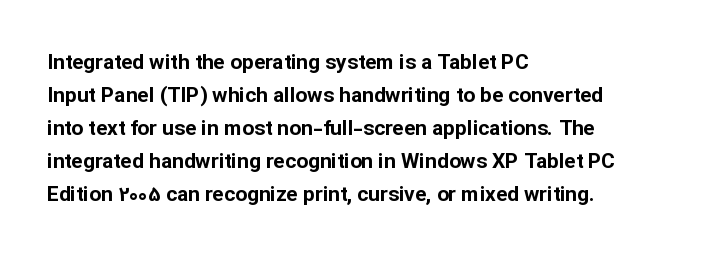
{"italic": "no", "bold": "yes", "underline": "no", "align": "left", "line_spacing": "normal", "line_spacing_ratio": 1.57, "letter_spacing": "normal", "letter_spacing_em": 0.0, "glyph_px": 21}
